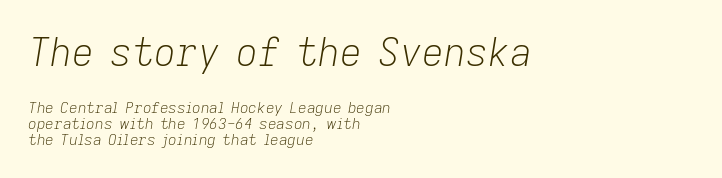
{"italic": "yes", "lean": "right", "slant_degrees": 9, "bold": "no", "weight": "light", "width": "normal", "stroke_contrast": "low", "x_height": "medium", "monospaced": "no", "underline": "no", "align": "left", "line_spacing": "tight", "line_spacing_ratio": 1.05, "letter_spacing": "normal", "letter_spacing_em": 0.0, "larger_block": "first", "size_ratio": 2.53, "glyph_px": 38}
